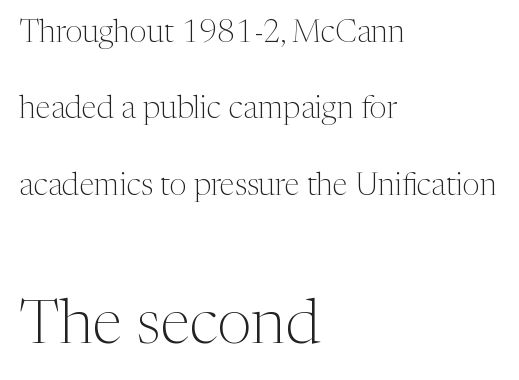
The image shows 62 px light serif type, upright; set left-aligned, loose line spacing (2.46x), normal letter spacing, not underlined; the second (bottom) block is 2.0x larger; medium stroke contrast and a medium x-height.
